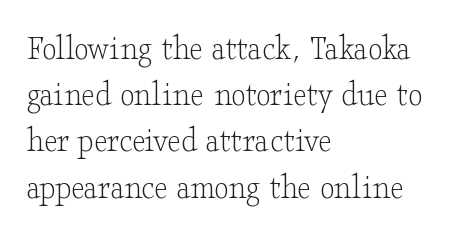
{"serif": "yes", "italic": "no", "bold": "no", "weight": "light", "width": "wide", "stroke_contrast": "low", "x_height": "small", "monospaced": "no", "underline": "no", "align": "left", "line_spacing": "normal", "line_spacing_ratio": 1.25, "letter_spacing": "normal", "letter_spacing_em": 0.0, "glyph_px": 37}
